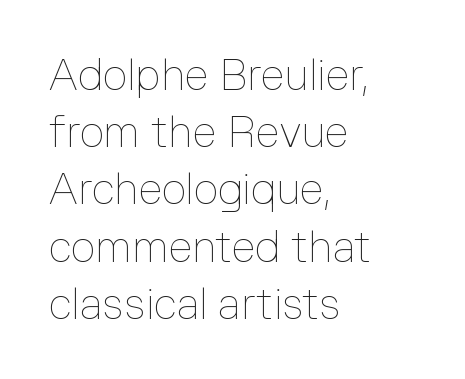
A typesetter would mark this as roman, not italic. Type without underlining. Which margin do the lines hug? The left one — the right edge is uneven. There is no visible air inserted between adjacent glyphs.
